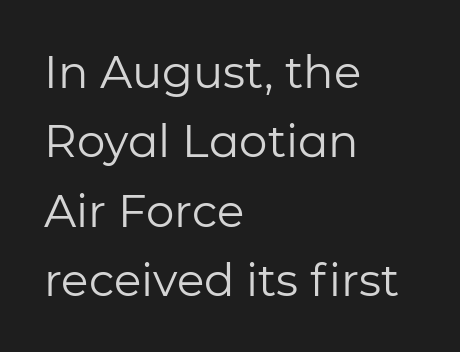
The image shows 45 px regular-weight sans-serif type, upright; set left-aligned, normal line spacing (1.54x), normal letter spacing, not underlined; low stroke contrast and a medium x-height.
